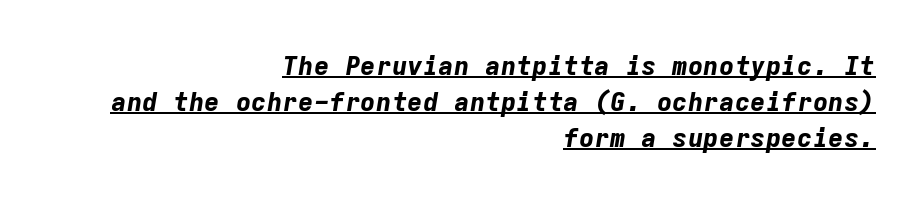
Looking at the ascenders, they clearly lean. If you drew a ruler down the right edge, every line would touch it. The rendering uses a bold face; every stroke is thick and dark. The rendering uses the underline text-decoration.
